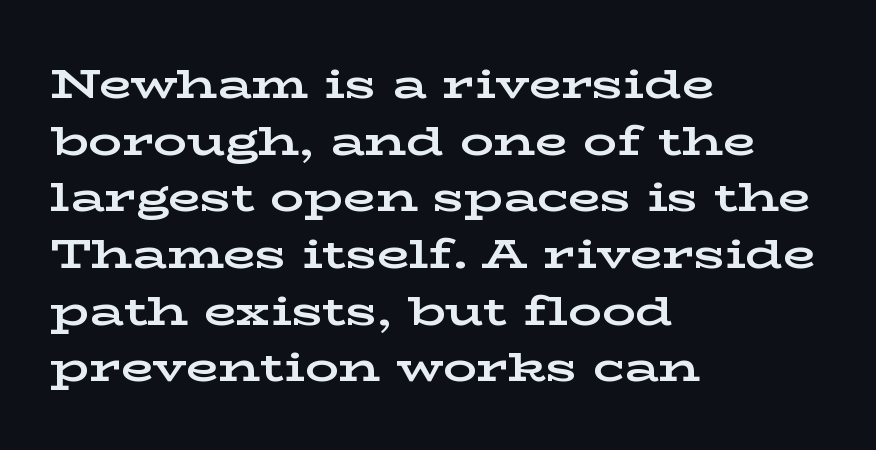
Style check: upright. The rendering uses a moderate line-height, typical for paragraphs. Tracking here is standard; glyphs follow each other at the usual distance. This sample uses a serif face. Letters rest on an invisible, unmarked baseline. Each glyph is drawn with heavy, bold strokes.
